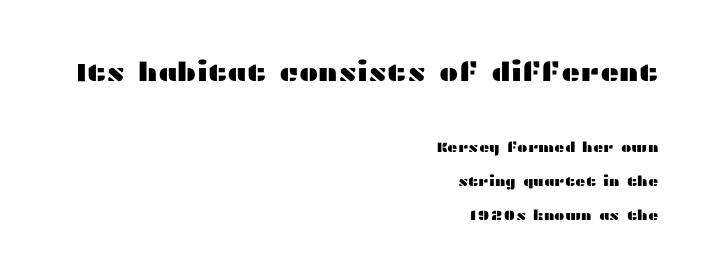
{"italic": "no", "underline": "no", "align": "right", "line_spacing": "loose", "line_spacing_ratio": 2.41, "letter_spacing": "normal", "letter_spacing_em": 0.0, "larger_block": "first", "size_ratio": 1.86, "glyph_px": 26}
